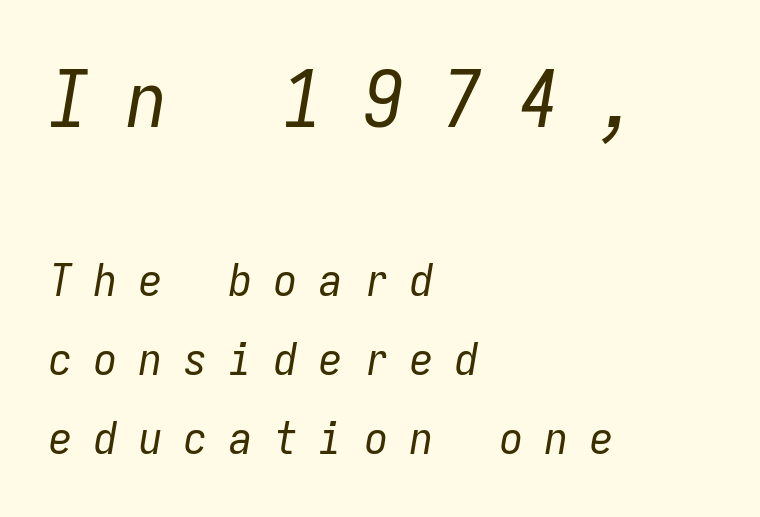
The image shows 80 px regular-weight, condensed type, italic (leaning right), monospaced; set left-aligned, line spacing 1.72x, unusually wide letter spacing (+0.48 em), not underlined; the first (top) block is 1.74x larger; low stroke contrast and a medium x-height.
